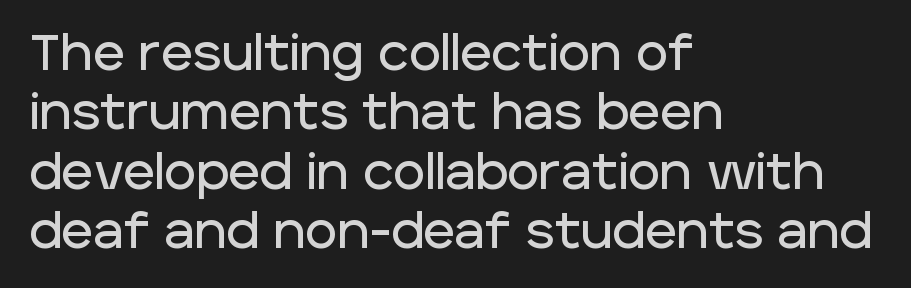
{"serif": "no", "italic": "no", "width": "normal", "stroke_contrast": "low", "x_height": "large", "monospaced": "no", "underline": "no", "align": "left", "line_spacing_ratio": 1.21, "letter_spacing": "normal", "letter_spacing_em": 0.0, "glyph_px": 49}
